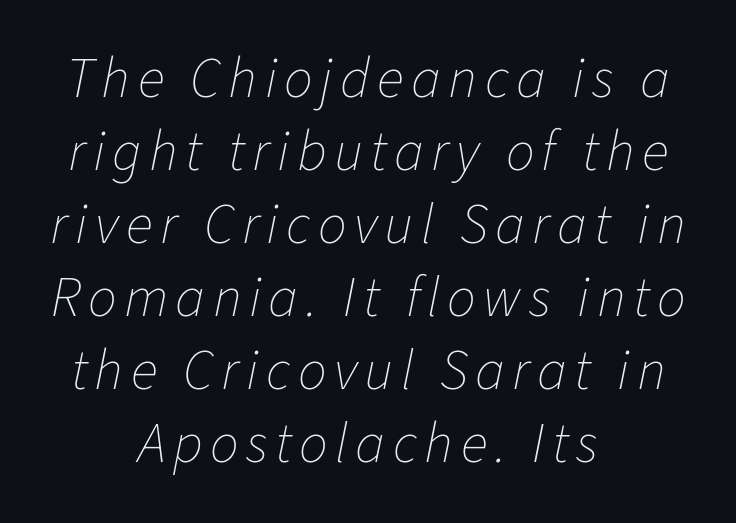
The image shows 57 px thin type, italic (leaning right); set centered, normal line spacing (1.28x), not underlined; low stroke contrast and a medium x-height.
